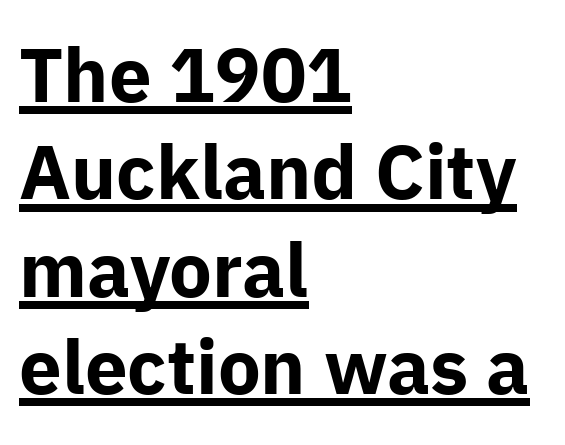
Q: Is the text bold? A: Yes.
Q: Is the text italic (slanted)? A: No, it is upright.
Q: Is the typeface a serif or a sans-serif typeface? A: Sans-serif.
Q: Is the text underlined? A: Yes.
Q: How is the paragraph aligned? A: Left-aligned.
Q: Is the spacing between letters normal or unusually wide? A: Normal.
Q: Is the spacing between lines tight, normal or loose? A: Normal.
Q: Width (condensed, normal, or wide)? A: Normal.
Q: Stroke contrast? A: Low.
Q: x-height? A: Medium.
Q: Monospaced? A: No.
